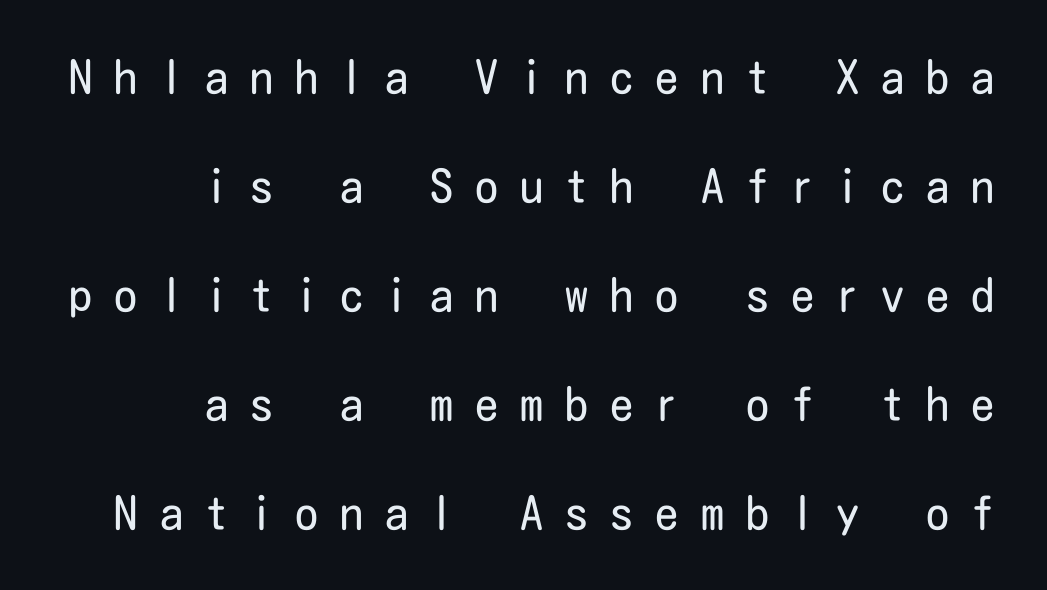
{"serif": "no", "italic": "no", "bold": "no", "weight": "regular", "width": "condensed", "stroke_contrast": "low", "x_height": "medium", "underline": "no", "align": "right", "line_spacing": "loose", "line_spacing_ratio": 2.37, "letter_spacing": "wide", "letter_spacing_em": 0.48, "glyph_px": 46}
